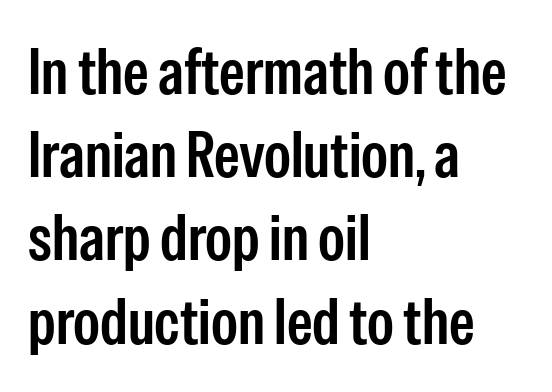
{"serif": "no", "italic": "no", "bold": "semi", "weight": "semibold", "width": "condensed", "stroke_contrast": "low", "x_height": "medium", "monospaced": "no", "underline": "no", "align": "left", "line_spacing": "normal", "line_spacing_ratio": 1.28, "letter_spacing": "normal", "letter_spacing_em": 0.0, "glyph_px": 65}
